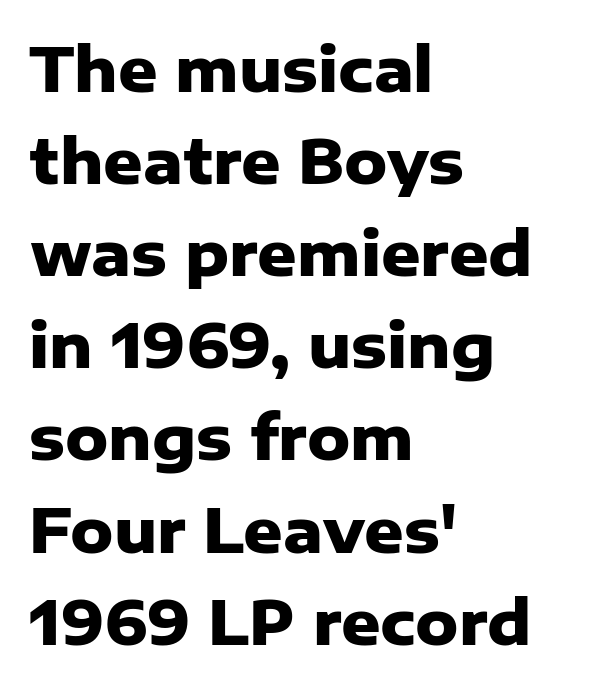
The image shows 61 px heavy sans-serif type, upright; set left-aligned, normal line spacing (1.51x), normal letter spacing, not underlined; low stroke contrast and a medium x-height.
